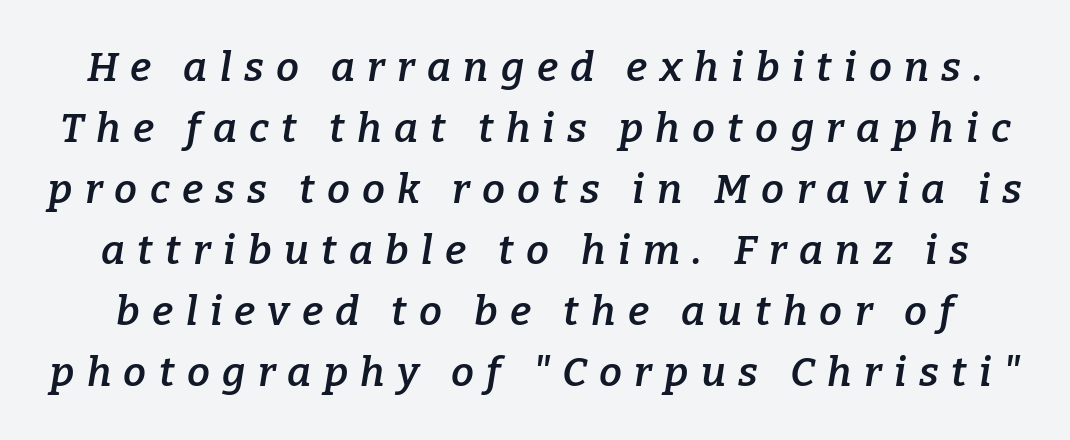
Q: Is the text bold? A: Semi-bold.
Q: Is the text italic (slanted)? A: Yes, it leans right by about 9 degrees.
Q: Is the typeface a serif or a sans-serif typeface? A: Serif.
Q: Is the text underlined? A: No.
Q: Is the spacing between letters normal or unusually wide? A: Unusually wide.
Q: Is the spacing between lines tight, normal or loose? A: Normal.
Q: Width (condensed, normal, or wide)? A: Normal.
Q: Stroke contrast? A: Low.
Q: x-height? A: Medium.
Q: Monospaced? A: No.
